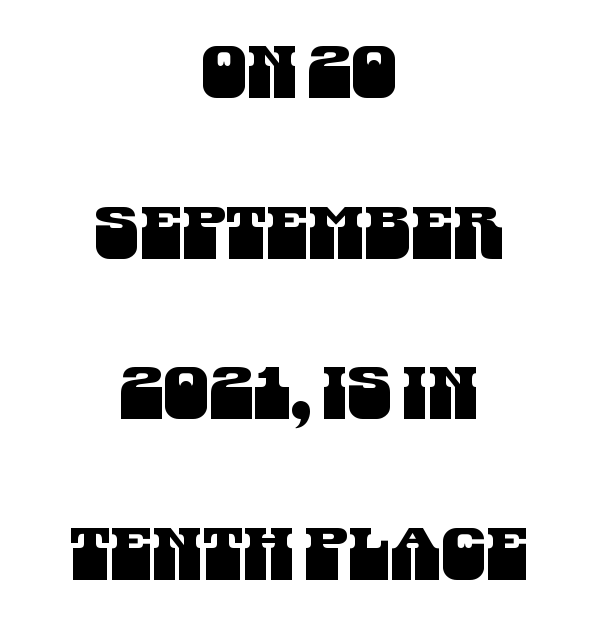
The image shows 73 px condensed sans-serif type; set centered, loose line spacing (2.2x), normal letter spacing, not underlined; medium stroke contrast and a large x-height.
